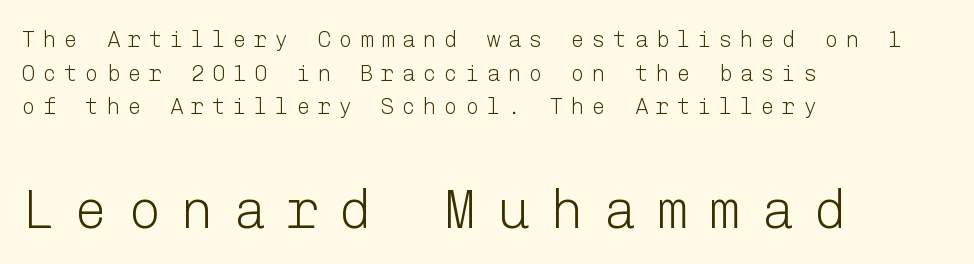
Q: Is the text bold? A: No.
Q: Is the text italic (slanted)? A: No, it is upright.
Q: Is the typeface a serif or a sans-serif typeface? A: Sans-serif.
Q: Is the text underlined? A: No.
Q: How is the paragraph aligned? A: Left-aligned.
Q: Is the spacing between letters normal or unusually wide? A: Unusually wide.
Q: Is the spacing between lines tight, normal or loose? A: Normal.
Q: Which block of text is set in a larger size, the first (top) or the second (bottom)? A: The second (bottom) one.
Q: Width (condensed, normal, or wide)? A: Normal.
Q: Stroke contrast? A: Low.
Q: x-height? A: Medium.
